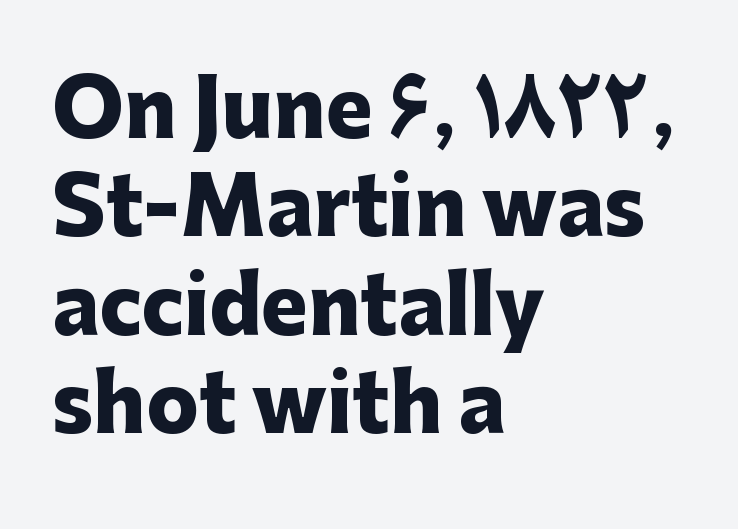
{"serif": "no", "italic": "no", "bold": "yes", "weight": "heavy", "width": "normal", "stroke_contrast": "low", "x_height": "medium", "monospaced": "no", "underline": "no", "align": "left", "line_spacing": "normal", "line_spacing_ratio": 1.26, "letter_spacing": "normal", "letter_spacing_em": 0.0, "glyph_px": 78}
